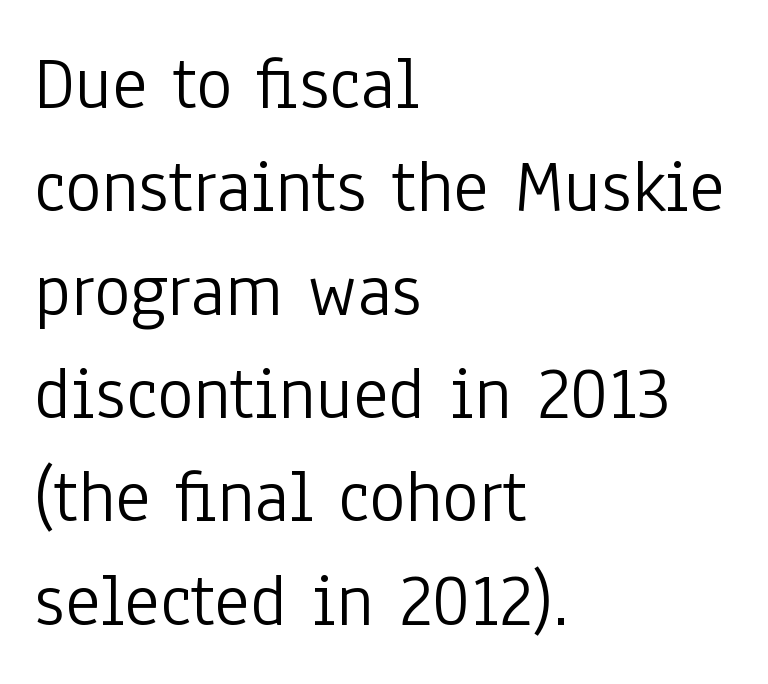
You could not count columns in this text — the font is proportionally spaced. Honestly, the row spacing looks completely unremarkable. Quick note: not italic, upright. Weight: in the light-to-regular range.
